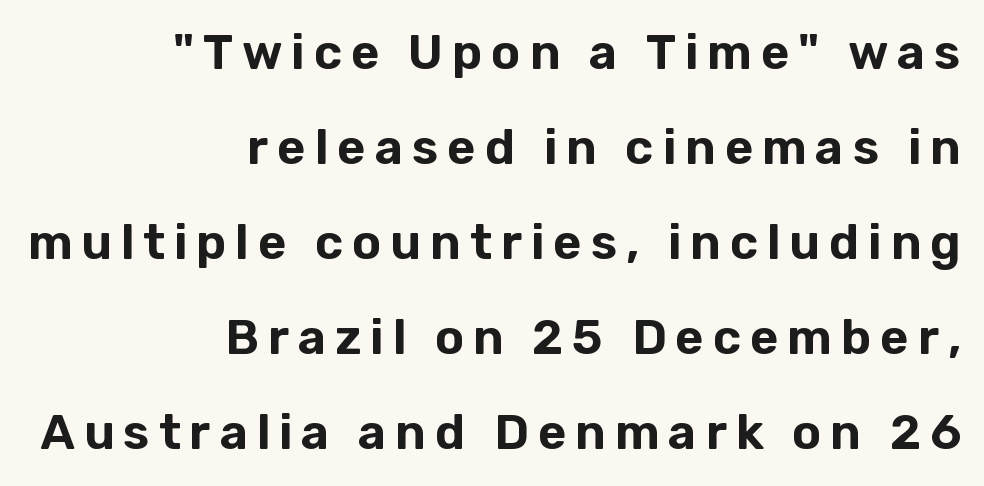
Unlike italic type, these characters show no tilt at all. Notice how the passage keeps a crisp vertical edge on the right only. Each row of text sits above clean, open space. The designer dialed line spacing up above the default. This is sans-serif lettering, the kind often seen on screens and signage.
